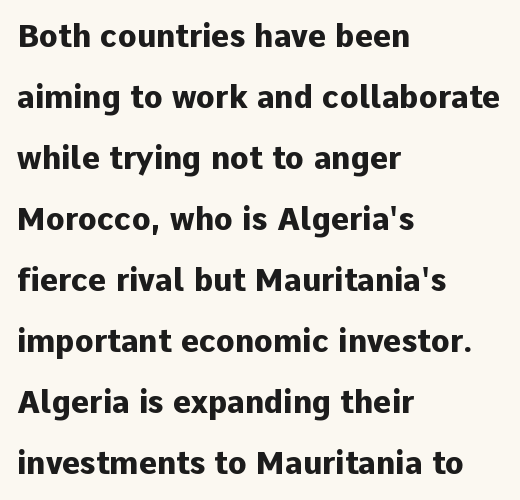
{"serif": "no", "italic": "no", "bold": "yes", "weight": "heavy", "width": "normal", "stroke_contrast": "low", "x_height": "medium", "monospaced": "no", "underline": "no", "align": "left", "line_spacing": "loose", "line_spacing_ratio": 1.97, "letter_spacing": "normal", "letter_spacing_em": 0.0, "glyph_px": 31}
